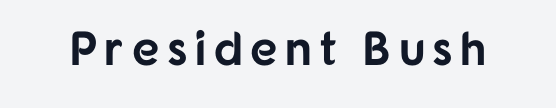
Q: Is the text bold? A: Yes.
Q: Is the text italic (slanted)? A: No, it is upright.
Q: Is the typeface a serif or a sans-serif typeface? A: Sans-serif.
Q: Is the text underlined? A: No.
Q: Width (condensed, normal, or wide)? A: Normal.
Q: Stroke contrast? A: Low.
Q: x-height? A: Medium.
Q: Monospaced? A: No.
